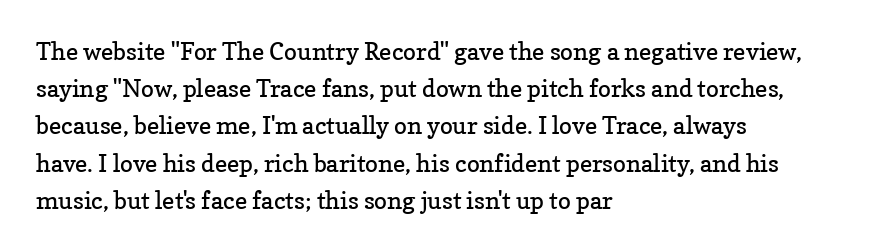
The image shows 24 px text type, upright; set left-aligned, normal line spacing (1.55x), normal letter spacing, not underlined.
